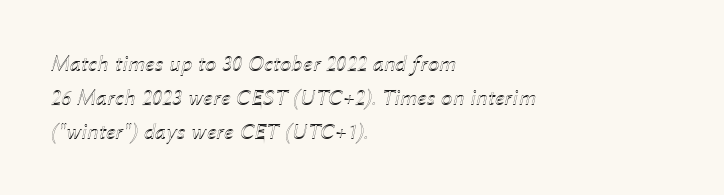
{"italic": "yes", "lean": "right", "slant_degrees": 12, "underline": "no", "align": "left", "line_spacing": "normal", "line_spacing_ratio": 1.47, "letter_spacing": "normal", "letter_spacing_em": 0.0, "glyph_px": 23}
